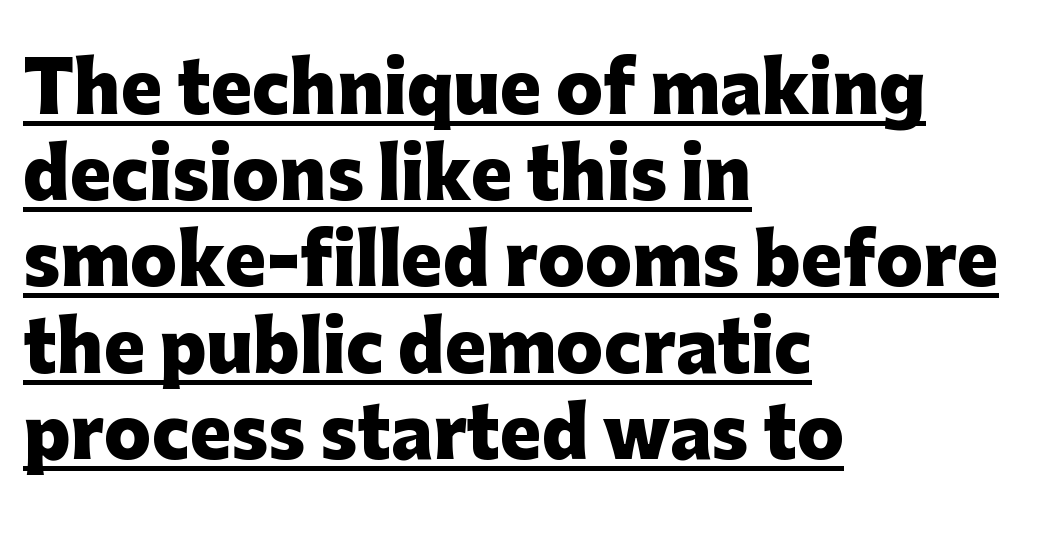
Beneath each row of characters lies a ruled line. A typesetter would call this leading conventional body-copy spacing. Which margin do the lines hug? The left one — the right edge is uneven. Each letter's strokes conclude bluntly, with no projecting serifs. Note the varied advance widths — an 'i' is clearly narrower than an 'm'.
